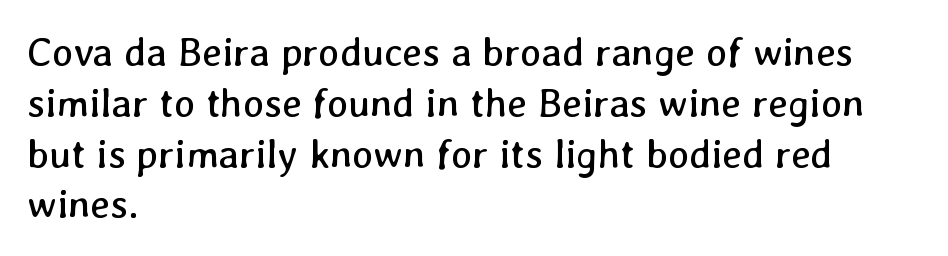
{"bold": "no", "weight": "regular", "width": "normal", "stroke_contrast": "low", "x_height": "medium", "monospaced": "no", "underline": "no", "align": "left", "line_spacing": "normal", "line_spacing_ratio": 1.27, "letter_spacing": "normal", "letter_spacing_em": 0.0, "glyph_px": 40}
